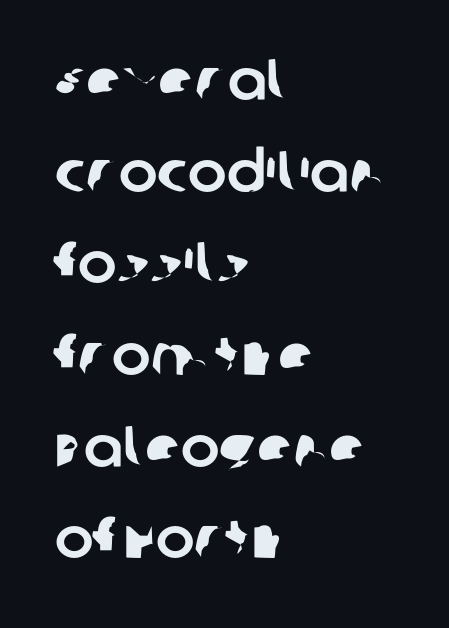
The image shows 58 px sans-serif type; set left-aligned, normal line spacing (1.58x), normal letter spacing, not underlined; low stroke contrast and a large x-height.
